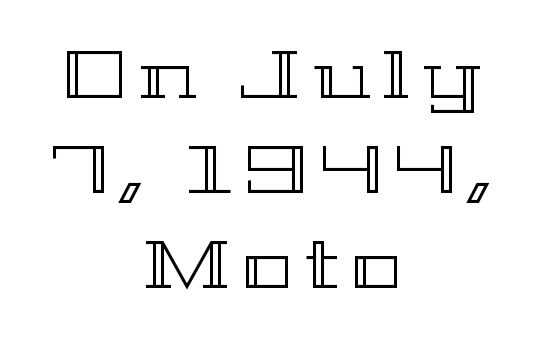
Quick note: underline off. Varying glyph widths throughout — classic text-font behaviour. A typesetter would call this leading conventional body-copy spacing. A typesetter would mark this as roman, not italic. Layout note: lines centered.
